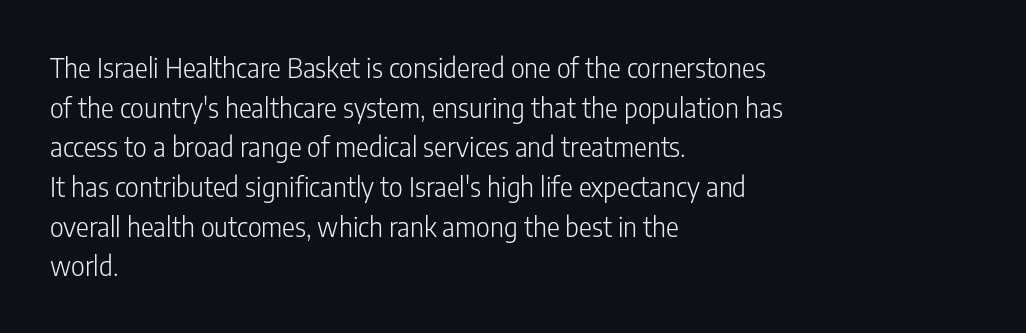
The image shows 27 px text type, upright; set left-aligned, normal line spacing (1.47x), normal letter spacing, not underlined.
